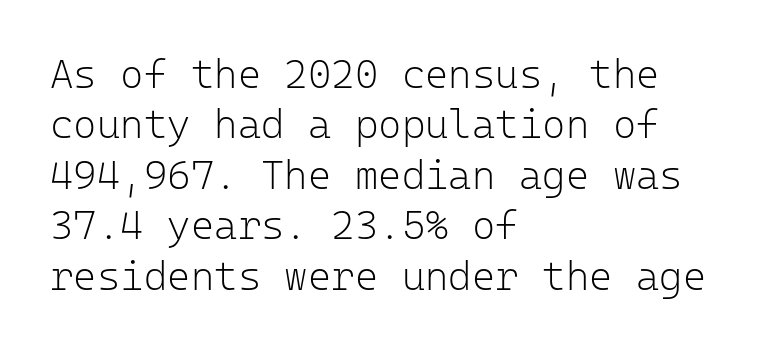
Q: Is the text bold? A: No.
Q: Is the text italic (slanted)? A: No, it is upright.
Q: Is the typeface a serif or a sans-serif typeface? A: Sans-serif.
Q: Is the text underlined? A: No.
Q: How is the paragraph aligned? A: Left-aligned.
Q: Is the spacing between letters normal or unusually wide? A: Normal.
Q: Is the spacing between lines tight, normal or loose? A: Normal.
Q: Width (condensed, normal, or wide)? A: Normal.
Q: Stroke contrast? A: Low.
Q: x-height? A: Medium.
Q: Monospaced? A: Yes.
